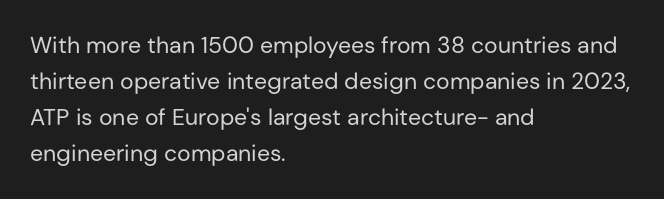
The image shows 23 px text type, upright; set left-aligned, normal line spacing (1.56x), normal letter spacing, not underlined.
